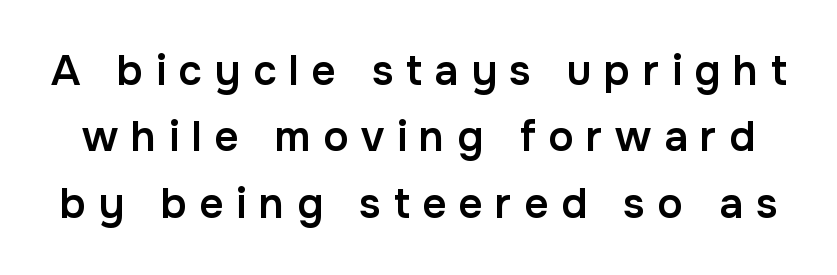
The image shows 42 px semibold sans-serif type, upright; set normal line spacing (1.58x), unusually wide letter spacing (+0.3 em), not underlined; low stroke contrast and a medium x-height.
